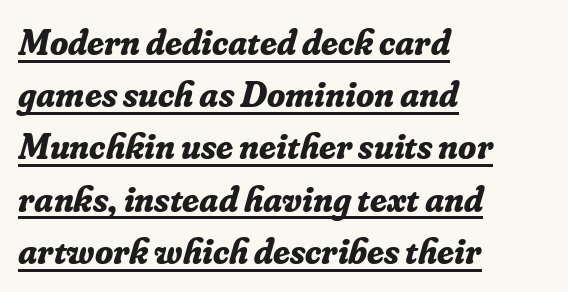
{"serif": "yes", "italic": "yes", "lean": "right", "slant_degrees": 16, "bold": "yes", "weight": "bold", "width": "normal", "stroke_contrast": "low", "x_height": "small", "monospaced": "no", "underline": "yes", "align": "left", "line_spacing": "normal", "line_spacing_ratio": 1.41, "letter_spacing": "normal", "letter_spacing_em": 0.0, "glyph_px": 37}
